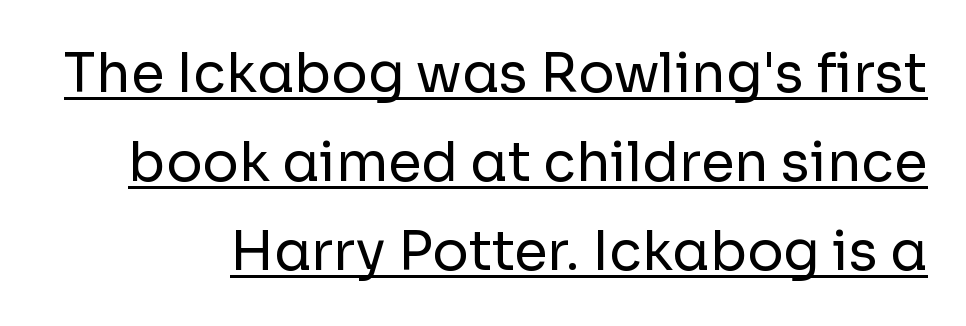
The image shows 54 px regular-weight sans-serif type, upright; set normal line spacing (1.65x), normal letter spacing, underlined; low stroke contrast and a medium x-height.
